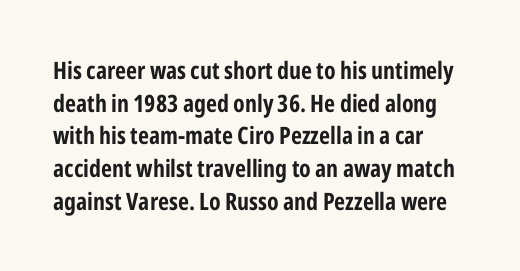
The rendering uses a moderate line-height, typical for paragraphs. The typography opts for an upright posture over an oblique one. Each word holds together tightly as a unit, with standard inter-letter gaps. Left-aligned paragraph, ragged on the right. The sample has been set heavy, in full bold. The string is rendered with underlining switched off.
